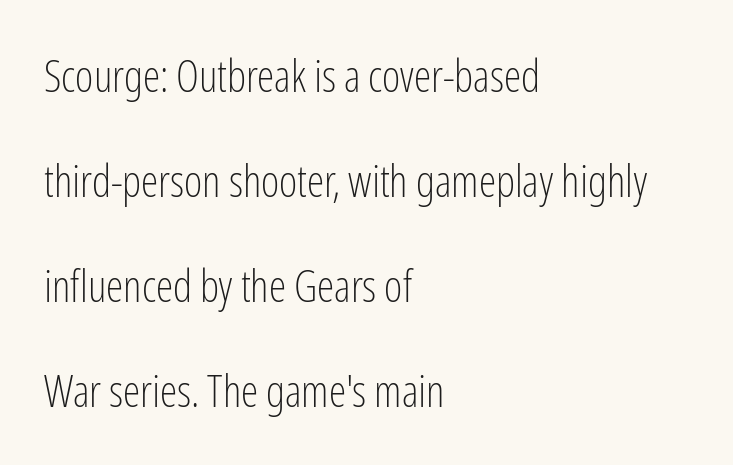
{"serif": "no", "italic": "no", "bold": "no", "weight": "light", "width": "condensed", "stroke_contrast": "low", "x_height": "medium", "monospaced": "no", "underline": "no", "align": "left", "line_spacing": "loose", "line_spacing_ratio": 2.39, "letter_spacing": "normal", "letter_spacing_em": 0.0, "glyph_px": 44}
